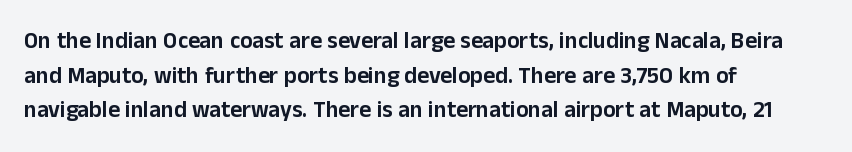
Q: Is the text italic (slanted)? A: No, it is upright.
Q: Is the text underlined? A: No.
Q: How is the paragraph aligned? A: Left-aligned.
Q: Is the spacing between letters normal or unusually wide? A: Normal.
Q: Is the spacing between lines tight, normal or loose? A: Normal.
